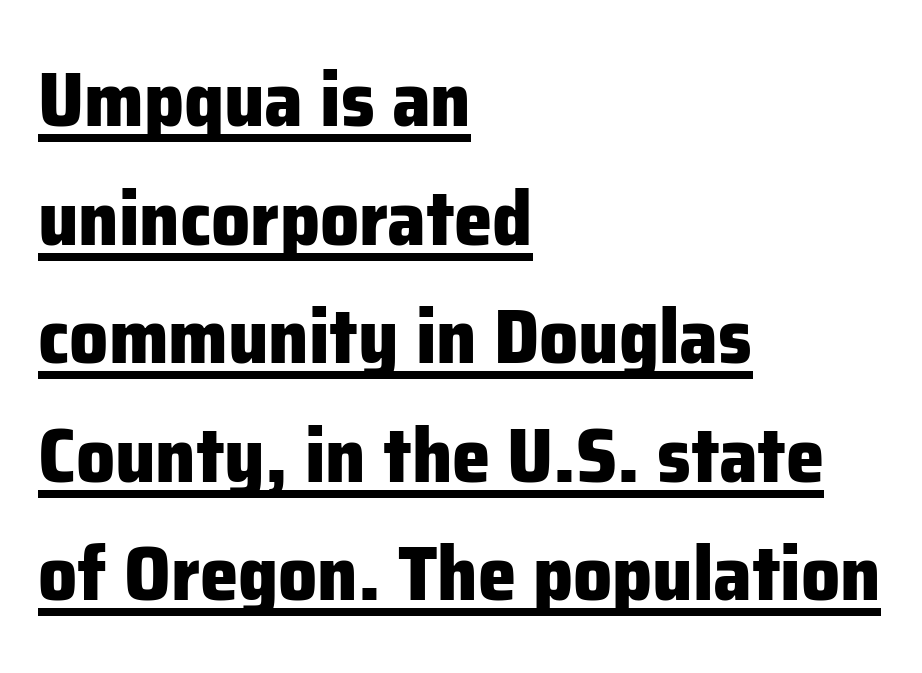
{"serif": "no", "italic": "no", "bold": "yes", "weight": "heavy", "width": "normal", "stroke_contrast": "low", "x_height": "medium", "monospaced": "no", "underline": "yes", "align": "left", "line_spacing": "normal", "line_spacing_ratio": 1.54, "letter_spacing": "normal", "letter_spacing_em": 0.0, "glyph_px": 77}
